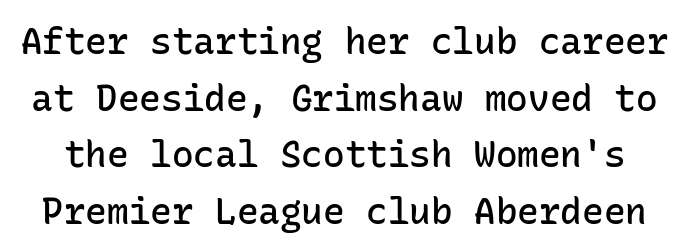
The area under the type is left untouched. The strokes are fattened partway — semibold, not bold. Interline gaps are of average width in this sample. Words appear dense and cohesive because spacing is normal.
